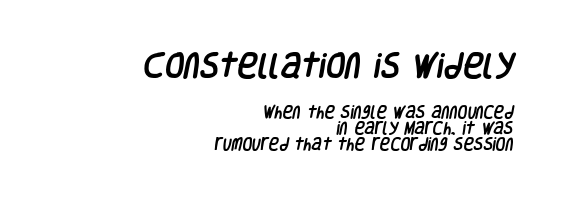
Q: Is the typeface a serif or a sans-serif typeface? A: Sans-serif.
Q: Is the text underlined? A: No.
Q: How is the paragraph aligned? A: Right-aligned.
Q: Is the spacing between letters normal or unusually wide? A: Normal.
Q: Is the spacing between lines tight, normal or loose? A: Tight.
Q: Which block of text is set in a larger size, the first (top) or the second (bottom)? A: The first (top) one.
Q: Width (condensed, normal, or wide)? A: Condensed.
Q: Stroke contrast? A: Low.
Q: x-height? A: Large.
Q: Monospaced? A: No.
